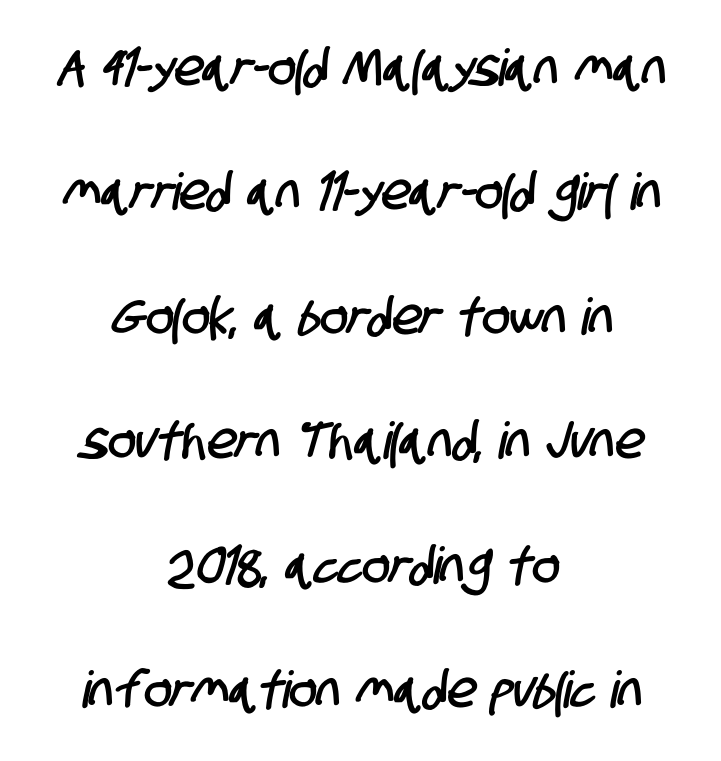
{"serif": "no", "width": "condensed", "stroke_contrast": "low", "x_height": "large", "monospaced": "no", "underline": "no", "align": "center", "line_spacing": "loose", "line_spacing_ratio": 2.44, "letter_spacing": "normal", "letter_spacing_em": 0.0, "glyph_px": 51}
